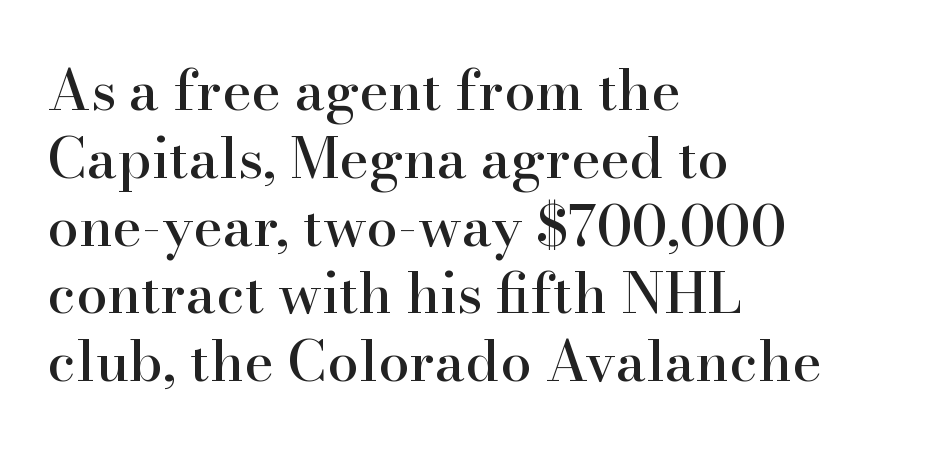
Q: Is the text italic (slanted)? A: No, it is upright.
Q: Is the typeface a serif or a sans-serif typeface? A: Serif.
Q: Is the text underlined? A: No.
Q: How is the paragraph aligned? A: Left-aligned.
Q: Is the spacing between letters normal or unusually wide? A: Normal.
Q: Width (condensed, normal, or wide)? A: Normal.
Q: Stroke contrast? A: High.
Q: x-height? A: Small.
Q: Monospaced? A: No.
